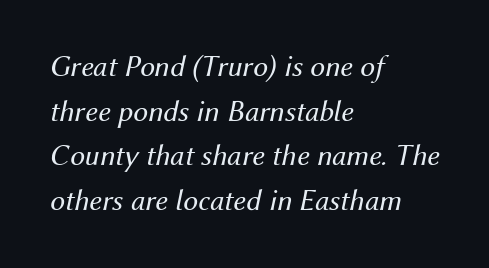
Every row of glyphs begins at an identical x-position on the left. Bare-footed words on every line. Designer's note — italics engaged. Students, observe: this is what conventionally led text looks like.
